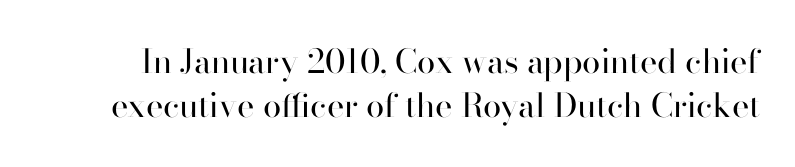
Q: Is the text bold? A: No.
Q: Is the text italic (slanted)? A: No, it is upright.
Q: Is the typeface a serif or a sans-serif typeface? A: Sans-serif.
Q: Is the text underlined? A: No.
Q: Is the spacing between letters normal or unusually wide? A: Normal.
Q: Is the spacing between lines tight, normal or loose? A: Normal.
Q: Width (condensed, normal, or wide)? A: Normal.
Q: Stroke contrast? A: High.
Q: x-height? A: Small.
Q: Monospaced? A: No.
